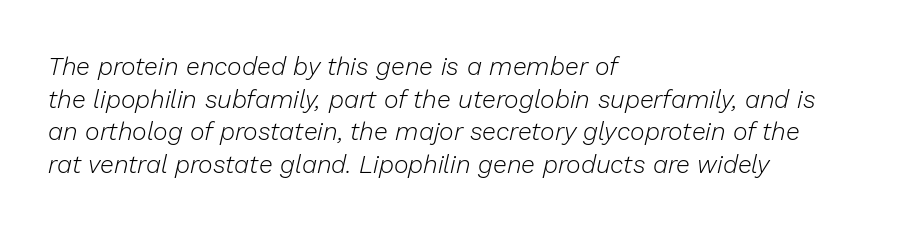
Q: Is the text bold? A: No.
Q: Is the text italic (slanted)? A: Yes, it leans right by about 13 degrees.
Q: Is the text underlined? A: No.
Q: How is the paragraph aligned? A: Left-aligned.
Q: Is the spacing between letters normal or unusually wide? A: Normal.
Q: Is the spacing between lines tight, normal or loose? A: Normal.
